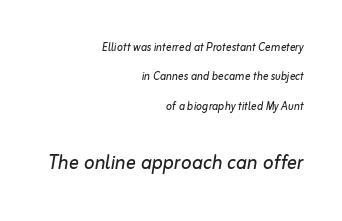
The image shows 25 px text type, italic (leaning right); set right-aligned, loose line spacing (2.1x), normal letter spacing, not underlined; the second (bottom) block is 1.79x larger.
